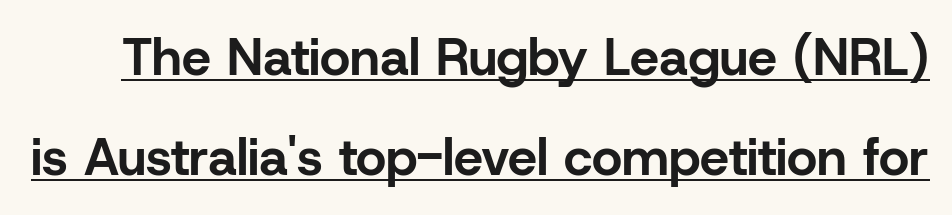
Q: Is the text bold? A: Yes.
Q: Is the text italic (slanted)? A: No, it is upright.
Q: Is the typeface a serif or a sans-serif typeface? A: Sans-serif.
Q: Is the text underlined? A: Yes.
Q: Is the spacing between letters normal or unusually wide? A: Normal.
Q: Is the spacing between lines tight, normal or loose? A: Loose.
Q: Width (condensed, normal, or wide)? A: Normal.
Q: Stroke contrast? A: Low.
Q: x-height? A: Medium.
Q: Monospaced? A: No.
